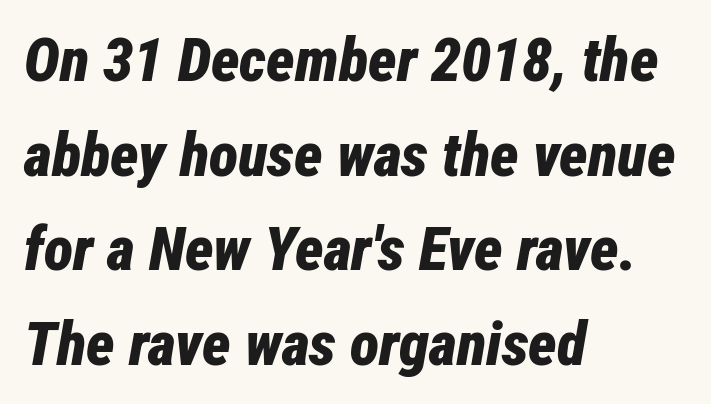
When letters slant like this, we call the style italic. Character widths vary here, with narrow letters taking less room than wide ones. This rendering uses left alignment, leaving the right contour irregular. The font is running at its bold setting. How are the letters spaced? Ordinarily, with no added tracking. One glance says typical: line gaps are just what's usual.
